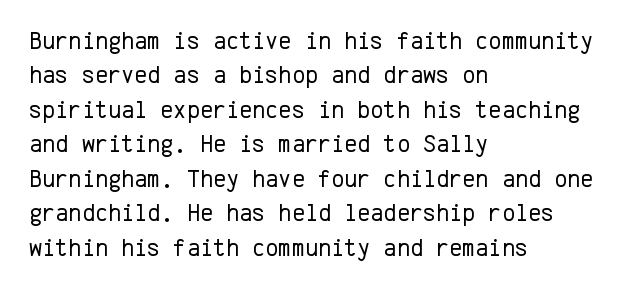
Spacing between characters is what you'd get straight out of the box. The passage shown is not underscored anywhere. The lines in this sample share a left origin and differ only in where they stop. The lines sit at an ordinary, default distance from one another. Is the type heavy? It reads as light-to-regular instead.
